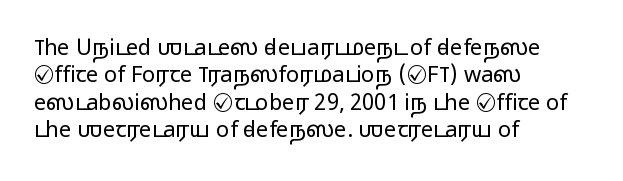
{"italic": "no", "bold": "no", "underline": "no", "align": "left", "line_spacing": "normal", "line_spacing_ratio": 1.25, "letter_spacing": "normal", "letter_spacing_em": 0.0, "glyph_px": 22}
